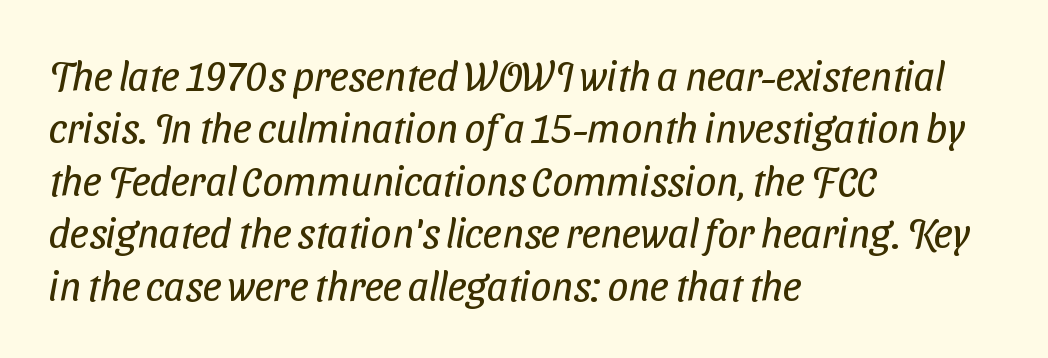
Regarding serifs, this sample does without them. The space beneath each line is pristine and unruled. Unbolded letterforms with no extra heft. The block of text has a typical density, with ordinary space between rows.
